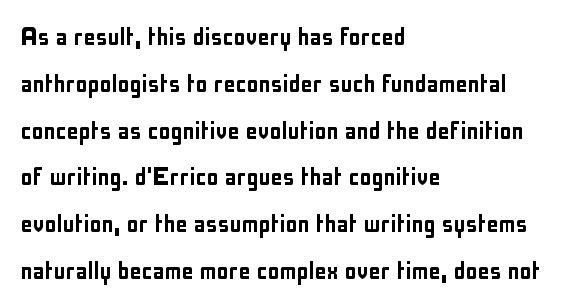
Q: Is the text italic (slanted)? A: No, it is upright.
Q: Is the typeface a serif or a sans-serif typeface? A: Sans-serif.
Q: Is the text underlined? A: No.
Q: How is the paragraph aligned? A: Left-aligned.
Q: Is the spacing between letters normal or unusually wide? A: Normal.
Q: Is the spacing between lines tight, normal or loose? A: Normal.
Q: Width (condensed, normal, or wide)? A: Condensed.
Q: Stroke contrast? A: Low.
Q: x-height? A: Medium.
Q: Monospaced? A: No.
